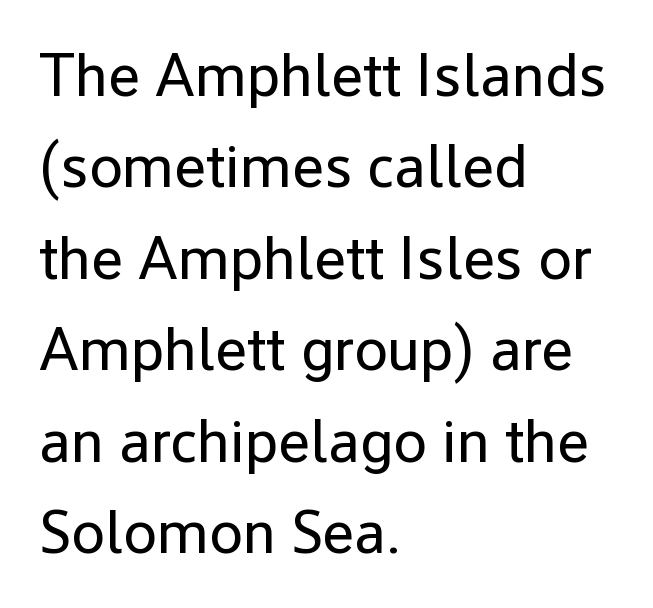
A typesetter would mark this as roman, not italic. These lines keep a tight, regular rhythm from letter to letter. The cut favours lightness, reaching ordinary text weight at its darkest. The glyphs in this specimen are sans serif. The rows are spaced the way most documents space them.
